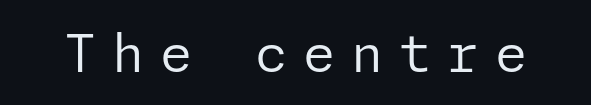
Q: Is the text bold? A: No.
Q: Is the text italic (slanted)? A: No, it is upright.
Q: Is the typeface a serif or a sans-serif typeface? A: Sans-serif.
Q: Is the text underlined? A: No.
Q: Is the spacing between letters normal or unusually wide? A: Unusually wide.
Q: Width (condensed, normal, or wide)? A: Normal.
Q: Stroke contrast? A: Low.
Q: x-height? A: Medium.
